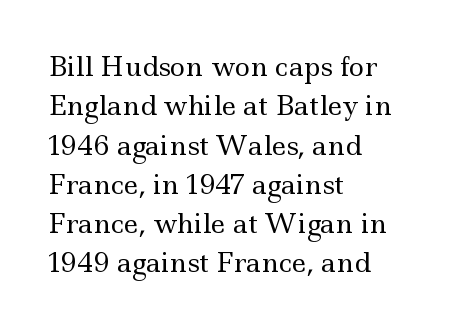
{"italic": "no", "bold": "no", "underline": "no", "align": "left", "line_spacing": "normal", "line_spacing_ratio": 1.51, "letter_spacing": "normal", "letter_spacing_em": 0.0, "glyph_px": 26}
